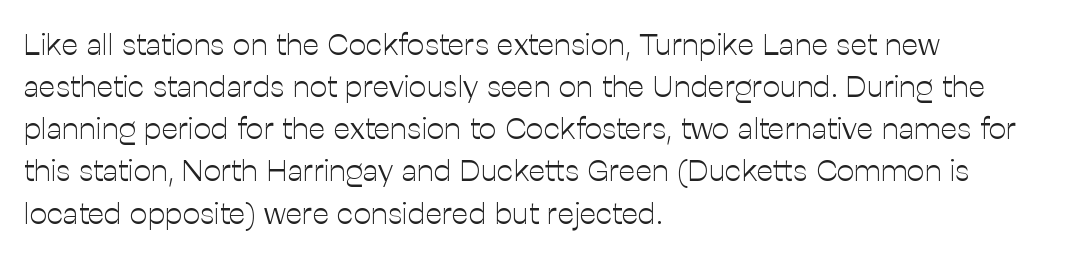
The image shows 31 px light sans-serif type, upright; set left-aligned, normal line spacing (1.36x), normal letter spacing, not underlined; low stroke contrast and a medium x-height.
